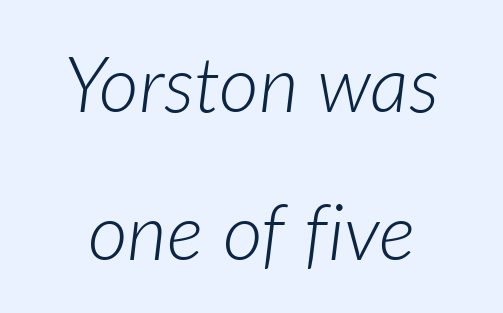
Inter-character spacing is left at the font's built-in metrics. Leading is clearly above the norm, producing a sparse column. The passage shown is not underscored anywhere. Weight: in the light-to-regular range.
